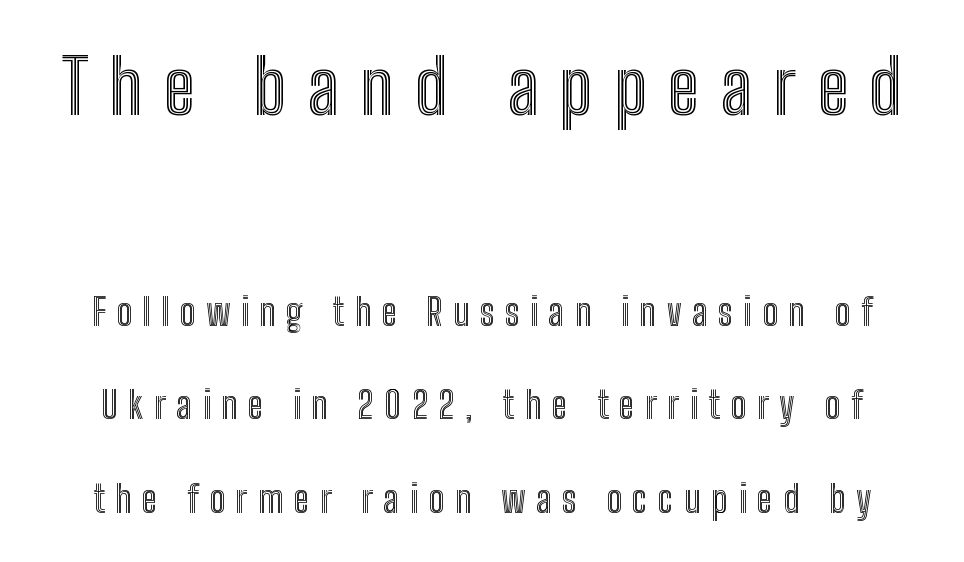
{"italic": "no", "width": "condensed", "x_height": "medium", "monospaced": "no", "underline": "no", "line_spacing": "loose", "line_spacing_ratio": 2.46, "letter_spacing": "wide", "letter_spacing_em": 0.28, "larger_block": "first", "size_ratio": 2.0, "glyph_px": 76}
